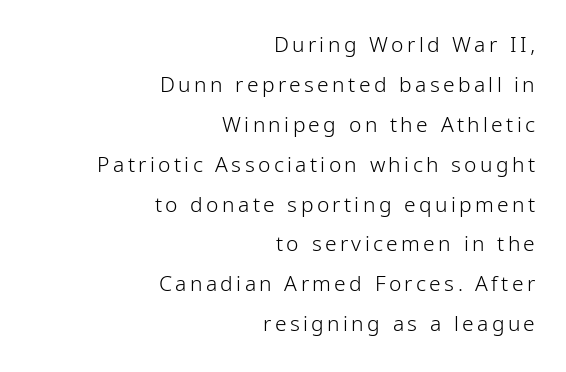
The image shows 21 px text type, upright; set right-aligned, loose line spacing (1.9x), not underlined.
